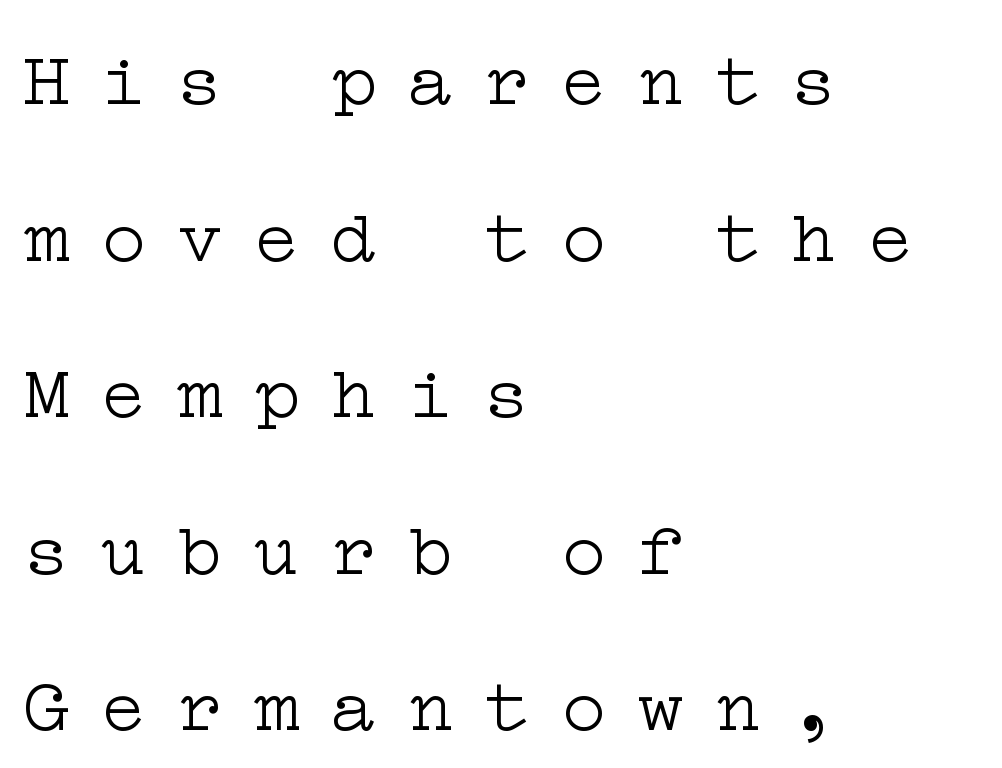
The leading is generous, giving the passage an open texture. The words here are not underlined. Weight: not bold — regular or lighter. The designer went with a serif here, giving each stem small feet. Every stem runs plumb, perpendicular to the baseline. Where is the straight margin? On the left.
